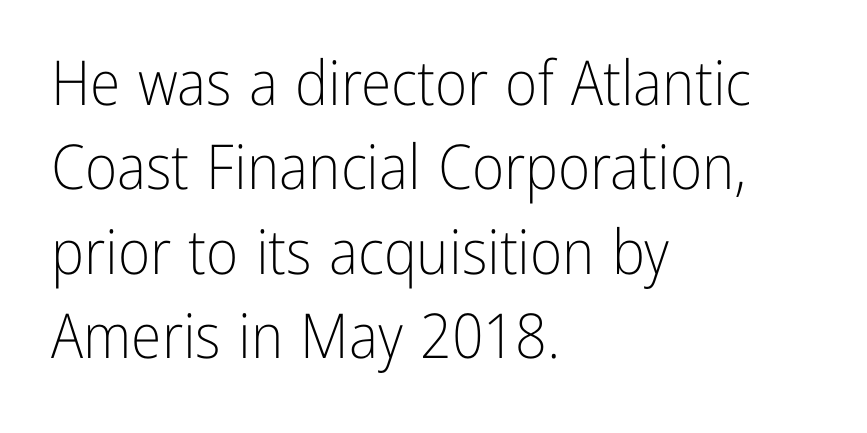
Q: Is the text bold? A: No.
Q: Is the text italic (slanted)? A: No, it is upright.
Q: Is the typeface a serif or a sans-serif typeface? A: Sans-serif.
Q: Is the text underlined? A: No.
Q: How is the paragraph aligned? A: Left-aligned.
Q: Is the spacing between letters normal or unusually wide? A: Normal.
Q: Is the spacing between lines tight, normal or loose? A: Normal.
Q: Width (condensed, normal, or wide)? A: Condensed.
Q: Stroke contrast? A: Low.
Q: x-height? A: Medium.
Q: Monospaced? A: No.
